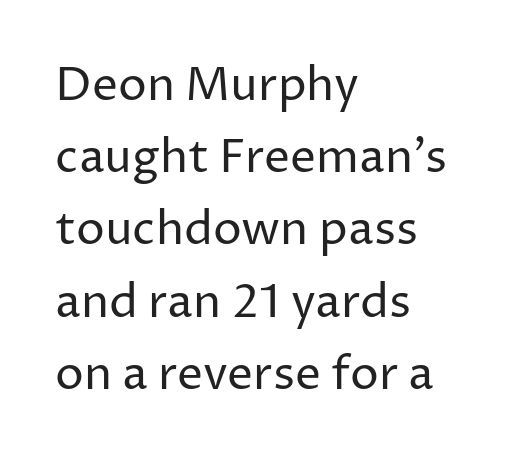
Q: Is the text bold? A: No.
Q: Is the text italic (slanted)? A: No, it is upright.
Q: Is the typeface a serif or a sans-serif typeface? A: Sans-serif.
Q: Is the text underlined? A: No.
Q: How is the paragraph aligned? A: Left-aligned.
Q: Is the spacing between letters normal or unusually wide? A: Normal.
Q: Is the spacing between lines tight, normal or loose? A: Normal.
Q: Width (condensed, normal, or wide)? A: Normal.
Q: Stroke contrast? A: Low.
Q: x-height? A: Medium.
Q: Monospaced? A: No.
